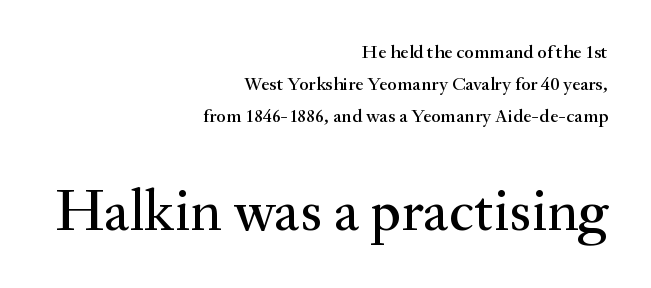
{"serif": "yes", "italic": "no", "width": "normal", "stroke_contrast": "medium", "x_height": "small", "monospaced": "no", "underline": "no", "align": "right", "line_spacing": "normal", "line_spacing_ratio": 1.69, "letter_spacing": "normal", "letter_spacing_em": 0.0, "larger_block": "second", "size_ratio": 3.05, "glyph_px": 58}
